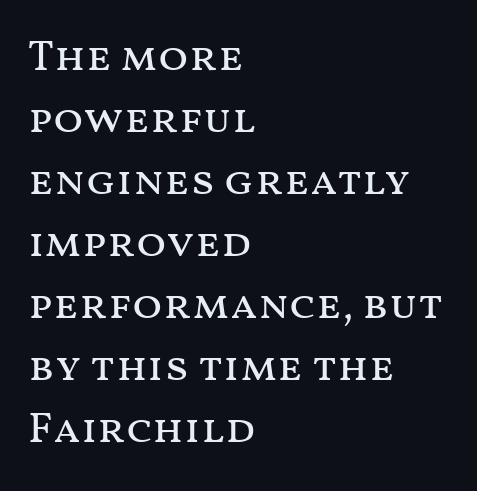
{"italic": "no", "bold": "no", "weight": "regular", "width": "wide", "stroke_contrast": "medium", "x_height": "medium", "monospaced": "no", "underline": "no", "align": "left", "line_spacing": "normal", "line_spacing_ratio": 1.41, "letter_spacing": "normal", "letter_spacing_em": 0.0, "glyph_px": 44}
